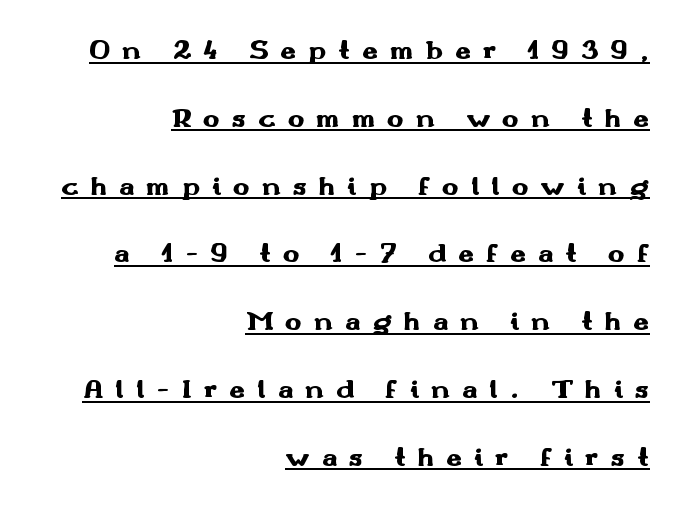
{"serif": "no", "italic": "no", "bold": "yes", "weight": "heavy", "width": "wide", "stroke_contrast": "medium", "x_height": "small", "monospaced": "no", "underline": "yes", "align": "right", "line_spacing": "loose", "line_spacing_ratio": 2.42, "letter_spacing": "wide", "letter_spacing_em": 0.43, "glyph_px": 28}
